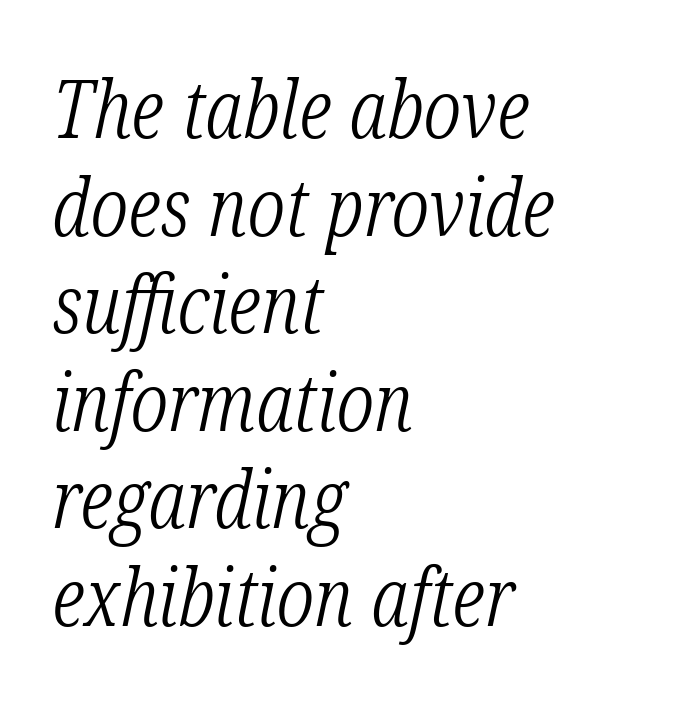
No word sits above an underline. Note the varied advance widths — an 'i' is clearly narrower than an 'm'. The setting favours the left margin, as ordinary paragraphs usually do. Letter spacing: default. No letter is thick-stroked: the sample isn't bold. The passage shown is typeset with a serif family.
